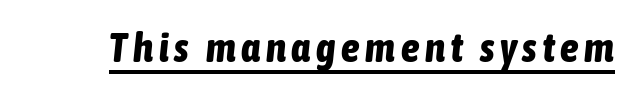
The image shows 41 px bold, condensed type, italic (leaning right); set underlined; low stroke contrast and a medium x-height.
